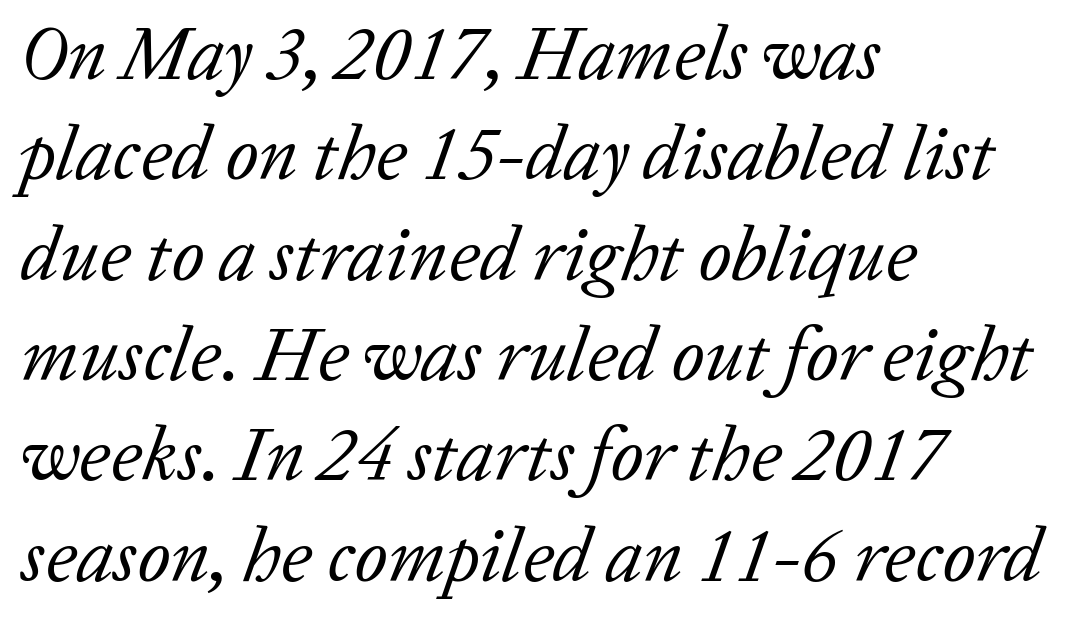
{"serif": "yes", "italic": "yes", "lean": "right", "slant_degrees": 20, "bold": "no", "weight": "regular", "width": "normal", "stroke_contrast": "low", "x_height": "medium", "monospaced": "no", "underline": "no", "align": "left", "line_spacing": "normal", "line_spacing_ratio": 1.32, "letter_spacing": "normal", "letter_spacing_em": 0.0, "glyph_px": 76}
